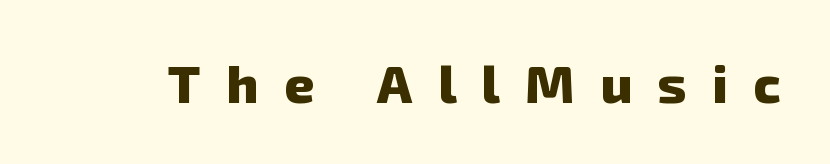
The image shows 53 px heavy sans-serif type; set unusually wide letter spacing (+0.48 em), not underlined; low stroke contrast and a medium x-height.
